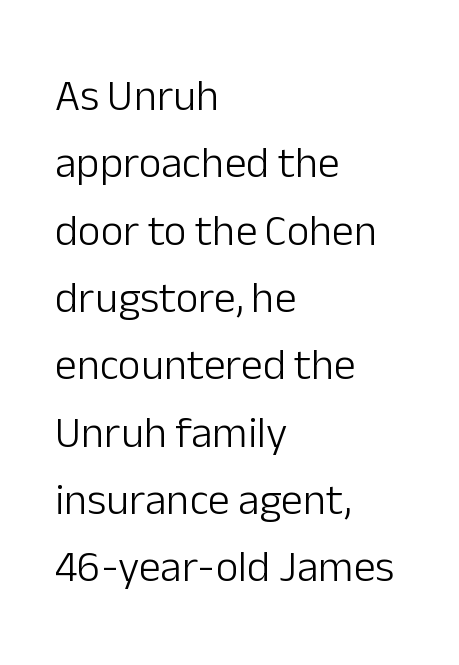
{"serif": "no", "italic": "no", "bold": "no", "weight": "light", "width": "normal", "stroke_contrast": "low", "x_height": "medium", "monospaced": "no", "underline": "no", "align": "left", "line_spacing": "normal", "line_spacing_ratio": 1.53, "letter_spacing": "normal", "letter_spacing_em": 0.0, "glyph_px": 44}
